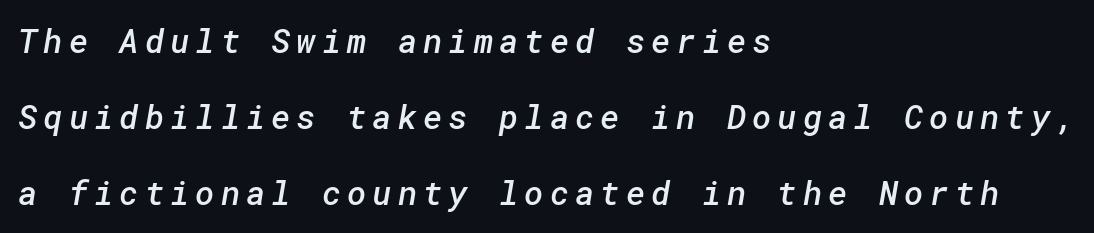
The image shows 33 px semibold sans-serif type; set left-aligned, loose line spacing (2.31x), not underlined; low stroke contrast and a medium x-height.
